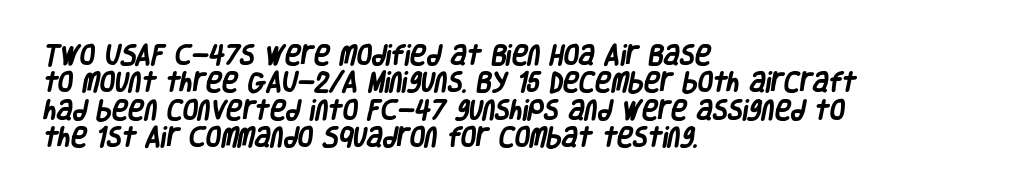
The image shows 22 px bold type; set left-aligned, normal line spacing (1.25x), normal letter spacing, not underlined.
